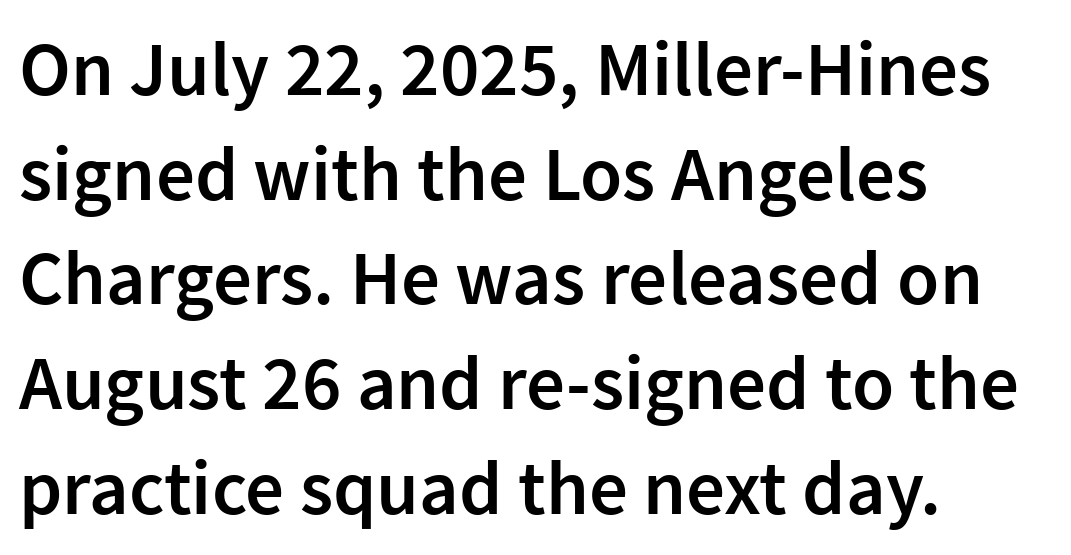
{"serif": "no", "italic": "no", "bold": "semi", "weight": "semibold", "width": "normal", "stroke_contrast": "low", "x_height": "medium", "monospaced": "no", "underline": "no", "align": "left", "line_spacing": "normal", "line_spacing_ratio": 1.36, "letter_spacing": "normal", "letter_spacing_em": 0.0, "glyph_px": 77}
